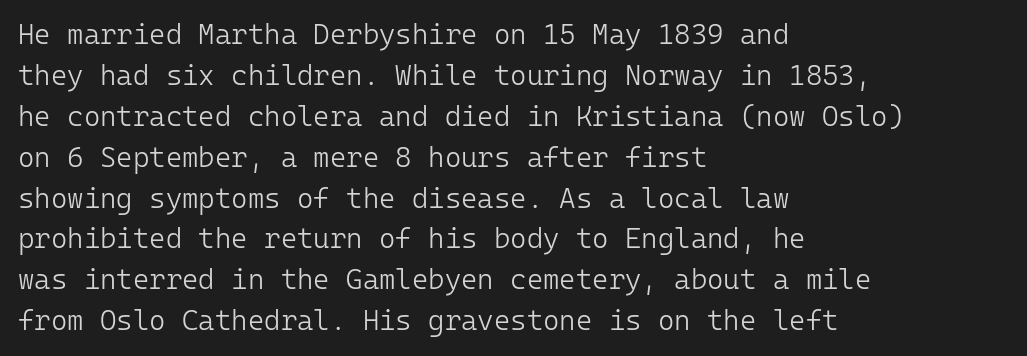
The image shows 28 px light sans-serif type, upright, monospaced; set left-aligned, normal line spacing (1.46x), normal letter spacing, not underlined; low stroke contrast and a medium x-height.
